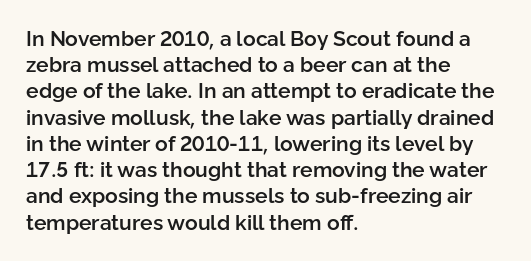
{"italic": "no", "bold": "semi", "underline": "no", "align": "left", "line_spacing": "normal", "line_spacing_ratio": 1.25, "letter_spacing": "normal", "letter_spacing_em": 0.0, "glyph_px": 21}
